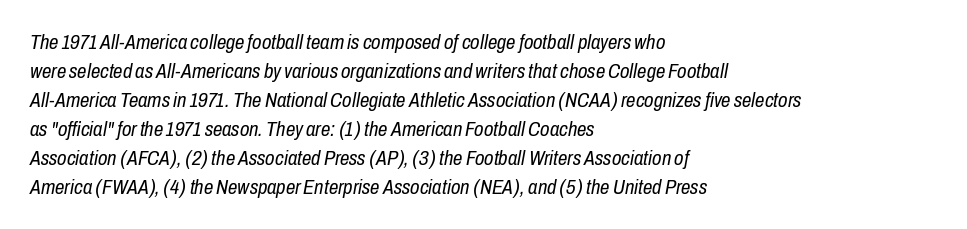
Tall strokes in this sample are angled rather than plumb. The space directly below the letters is spotless. Summary of weight: not heavy and not bold. Teacher's note: observe the even left margin — that is flush-left alignment.
